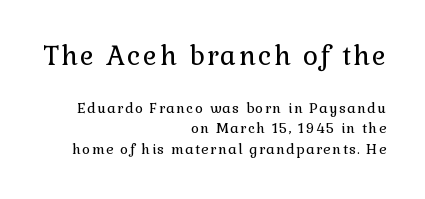
Q: Is the text bold? A: No.
Q: Is the text italic (slanted)? A: No, it is upright.
Q: Is the text underlined? A: No.
Q: How is the paragraph aligned? A: Right-aligned.
Q: Is the spacing between lines tight, normal or loose? A: Normal.
Q: Which block of text is set in a larger size, the first (top) or the second (bottom)? A: The first (top) one.
